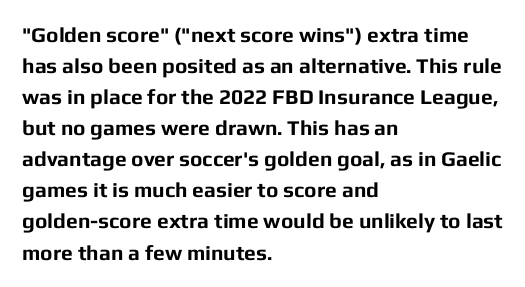
{"italic": "no", "bold": "yes", "underline": "no", "align": "left", "line_spacing": "normal", "line_spacing_ratio": 1.48, "letter_spacing": "normal", "letter_spacing_em": 0.0, "glyph_px": 21}
